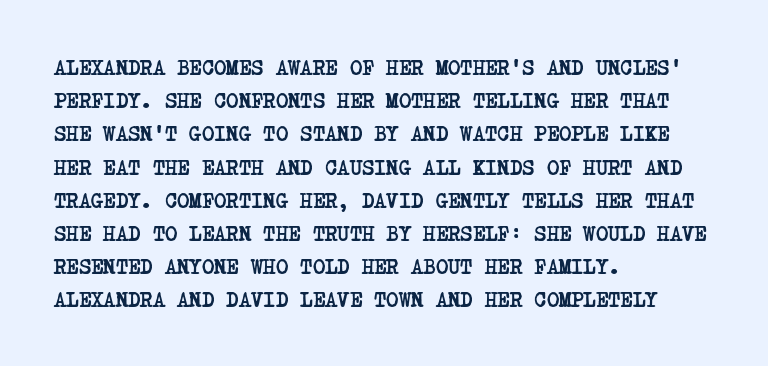
Heavy-handed strokes throughout: this text is bold. Decoration check: the copy has no underline. Leftover space on each line is placed entirely after the last word. What's the leading like? Ordinary, nothing unusual. Each word holds together tightly as a unit, with standard inter-letter gaps.
